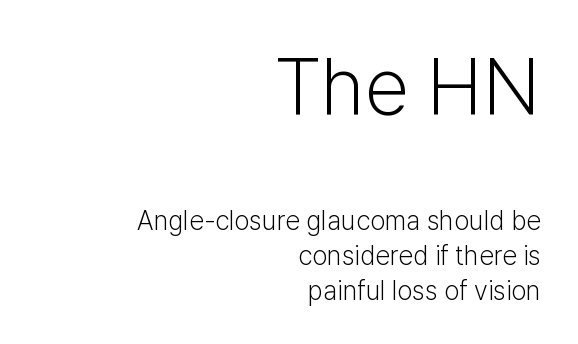
Posture: vertical. The lines sit at an ordinary, default distance from one another. The letterforms sit shoulder to shoulder at normal distance. Nobody drew a line under any word here. Line endings align vertically; line beginnings do not. Larger block? The one above; the one below is distinctly smaller.
